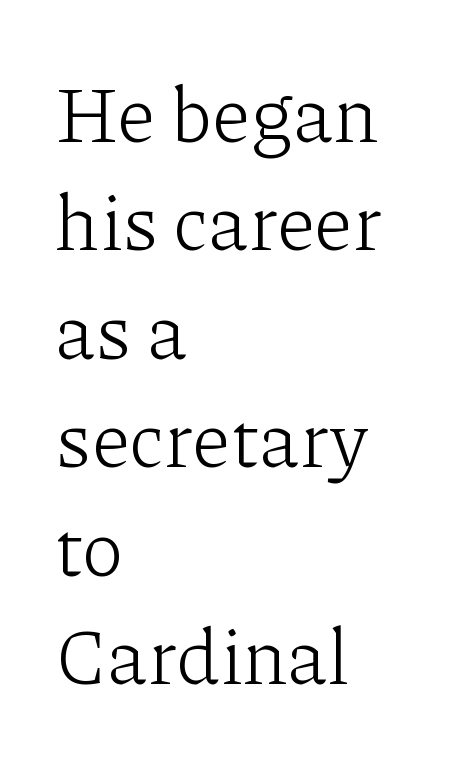
The image shows 78 px light serif type, upright; set left-aligned, normal line spacing (1.39x), normal letter spacing, not underlined; low stroke contrast and a medium x-height.
